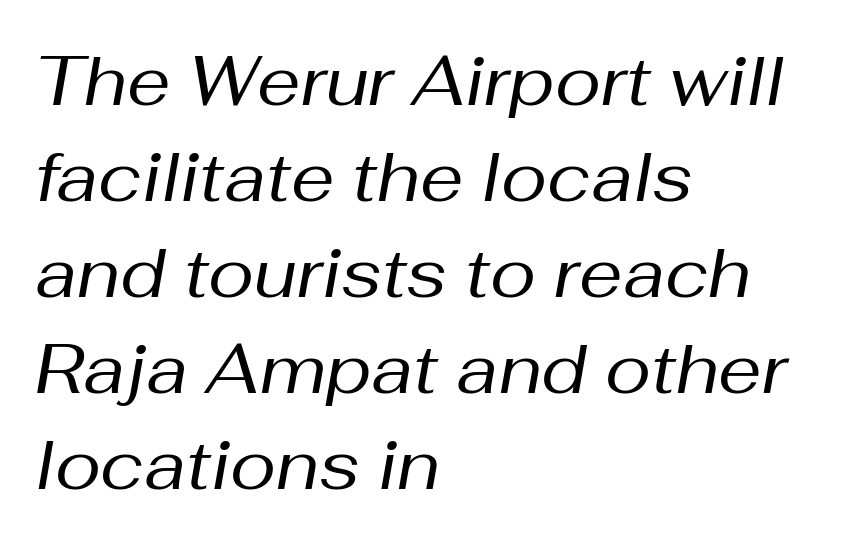
The image shows 69 px regular-weight type, italic (leaning right); set left-aligned, normal line spacing (1.39x), normal letter spacing, not underlined; medium stroke contrast and a medium x-height.
